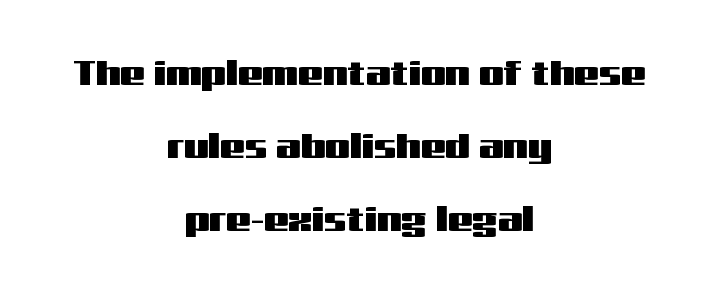
Q: Is the text italic (slanted)? A: No, it is upright.
Q: Is the typeface a serif or a sans-serif typeface? A: Sans-serif.
Q: Is the text underlined? A: No.
Q: How is the paragraph aligned? A: Centered.
Q: Is the spacing between letters normal or unusually wide? A: Normal.
Q: Is the spacing between lines tight, normal or loose? A: Loose.
Q: Width (condensed, normal, or wide)? A: Wide.
Q: Stroke contrast? A: Medium.
Q: x-height? A: Medium.
Q: Monospaced? A: No.
